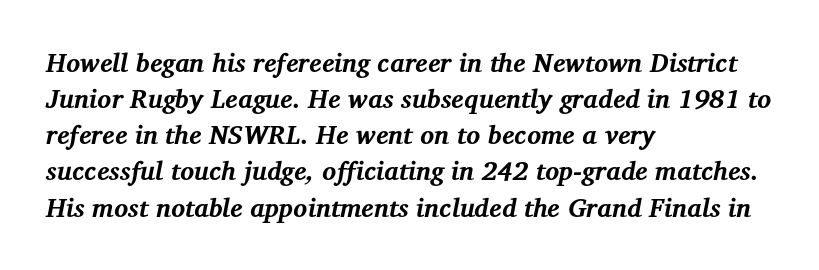
The image shows 26 px bold type, italic (leaning right); set left-aligned, normal line spacing (1.39x), normal letter spacing, not underlined.
